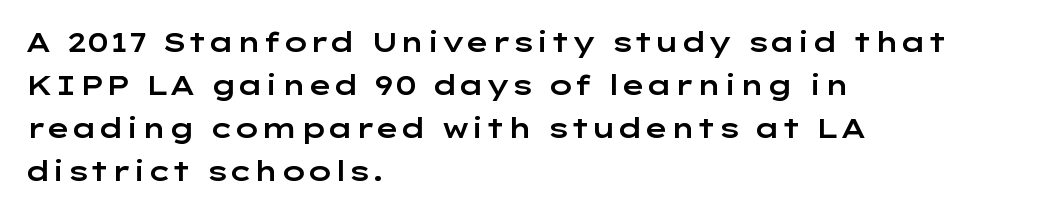
Notice how descenders clear the ascenders below comfortably — that's standard leading. Rendered with straight, roman letterforms. These lines keep a tight, regular rhythm from letter to letter. Only glyphs here, with clear space below each row. Line beginnings align vertically; line endings do not.
